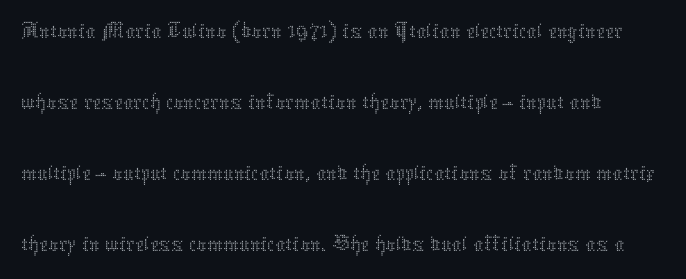
Varying glyph widths throughout — classic text-font behaviour. Each word holds together tightly as a unit, with standard inter-letter gaps. Each new line begins a customary step beneath the previous one. The baseline area is clear.
